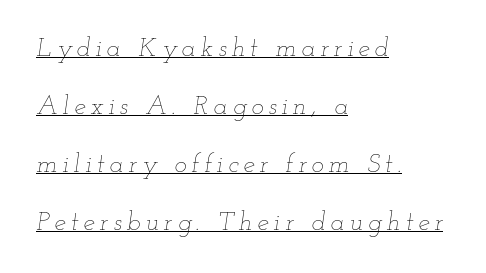
The image shows 26 px text type, italic (leaning right); set left-aligned, loose line spacing (2.23x), underlined.
